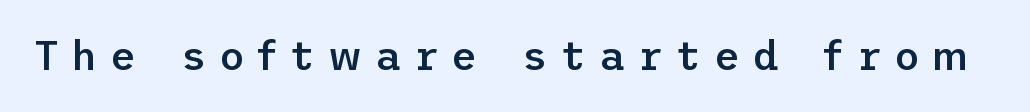
{"serif": "no", "italic": "no", "bold": "semi", "weight": "semibold", "width": "normal", "stroke_contrast": "low", "x_height": "medium", "underline": "no", "letter_spacing": "wide", "letter_spacing_em": 0.31, "glyph_px": 40}
